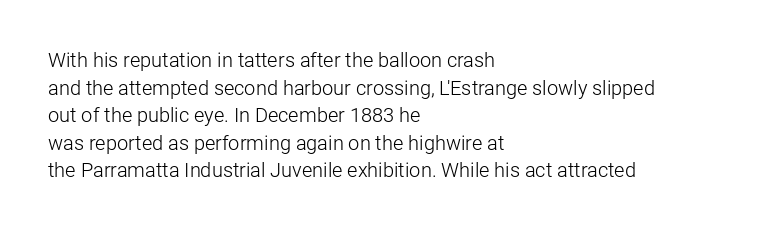
The image shows 20 px text type, upright; set left-aligned, normal line spacing (1.38x), normal letter spacing, not underlined.
